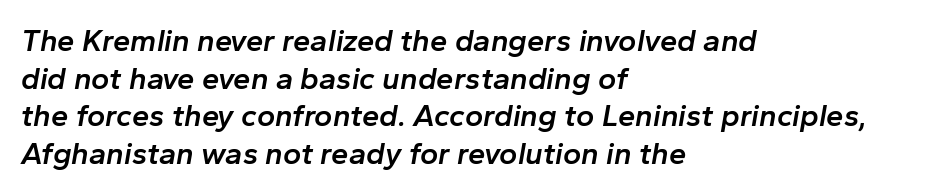
{"italic": "yes", "lean": "right", "slant_degrees": 10, "bold": "semi", "weight": "semibold", "width": "normal", "stroke_contrast": "low", "x_height": "medium", "monospaced": "no", "underline": "no", "align": "left", "line_spacing_ratio": 1.21, "letter_spacing": "normal", "letter_spacing_em": 0.0, "glyph_px": 31}
